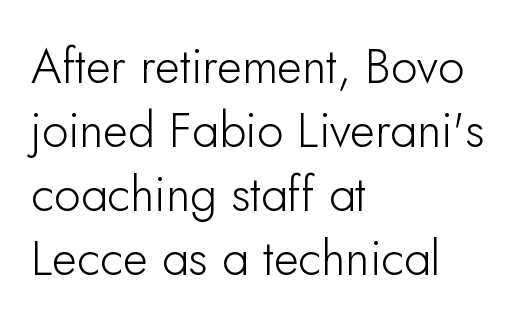
Q: Is the text italic (slanted)? A: No, it is upright.
Q: Is the typeface a serif or a sans-serif typeface? A: Sans-serif.
Q: Is the text underlined? A: No.
Q: How is the paragraph aligned? A: Left-aligned.
Q: Is the spacing between letters normal or unusually wide? A: Normal.
Q: Is the spacing between lines tight, normal or loose? A: Normal.
Q: Width (condensed, normal, or wide)? A: Normal.
Q: Stroke contrast? A: Low.
Q: x-height? A: Small.
Q: Monospaced? A: No.
